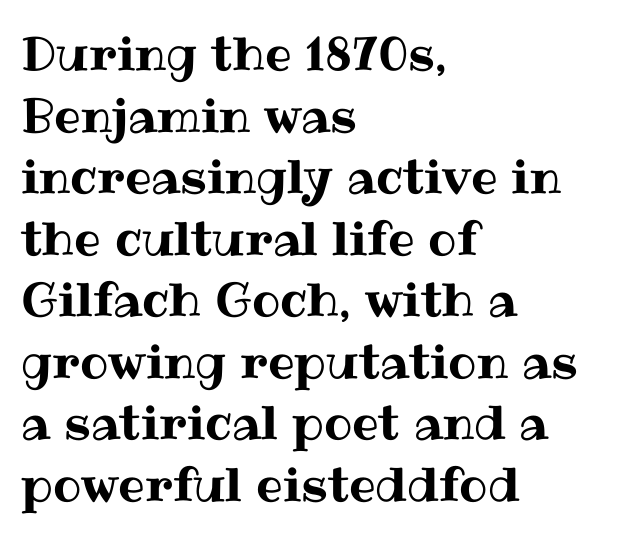
Q: Is the text italic (slanted)? A: No, it is upright.
Q: Is the text underlined? A: No.
Q: How is the paragraph aligned? A: Left-aligned.
Q: Is the spacing between letters normal or unusually wide? A: Normal.
Q: Is the spacing between lines tight, normal or loose? A: Normal.
Q: Width (condensed, normal, or wide)? A: Normal.
Q: Stroke contrast? A: Medium.
Q: x-height? A: Medium.
Q: Monospaced? A: No.
